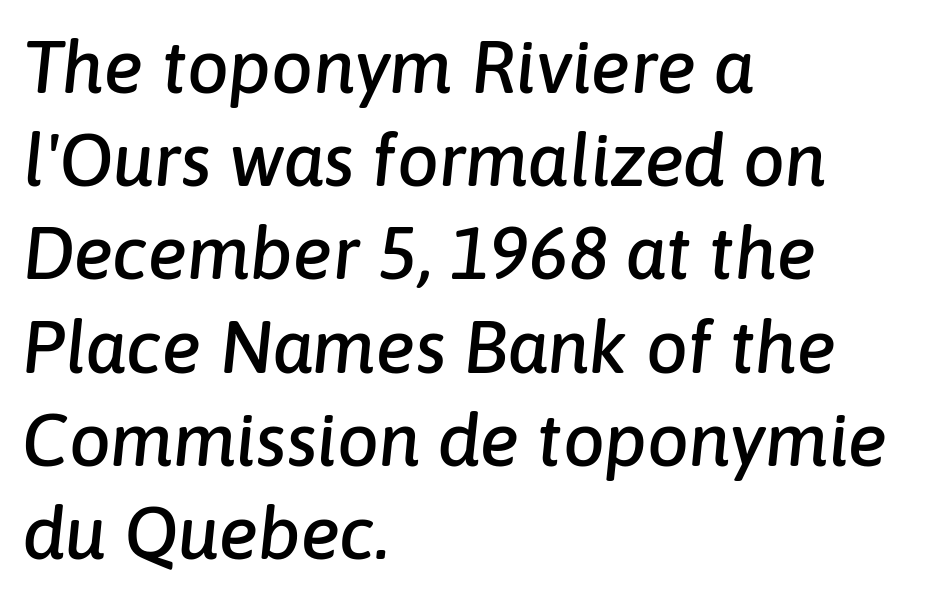
Q: Is the text italic (slanted)? A: Yes, it leans right by about 6 degrees.
Q: Is the text underlined? A: No.
Q: How is the paragraph aligned? A: Left-aligned.
Q: Is the spacing between letters normal or unusually wide? A: Normal.
Q: Is the spacing between lines tight, normal or loose? A: Normal.
Q: Width (condensed, normal, or wide)? A: Normal.
Q: Stroke contrast? A: Low.
Q: x-height? A: Medium.
Q: Monospaced? A: No.
